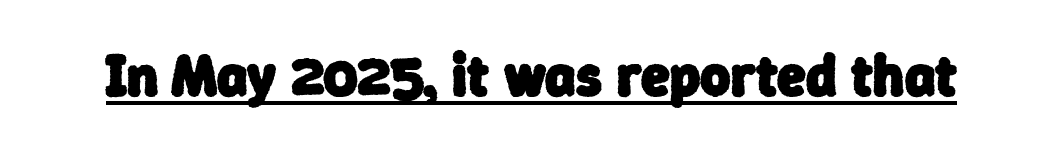
Q: Is the text bold? A: Yes.
Q: Is the typeface a serif or a sans-serif typeface? A: Sans-serif.
Q: Is the text underlined? A: Yes.
Q: Is the spacing between letters normal or unusually wide? A: Normal.
Q: Width (condensed, normal, or wide)? A: Normal.
Q: Stroke contrast? A: Low.
Q: x-height? A: Medium.
Q: Monospaced? A: No.
